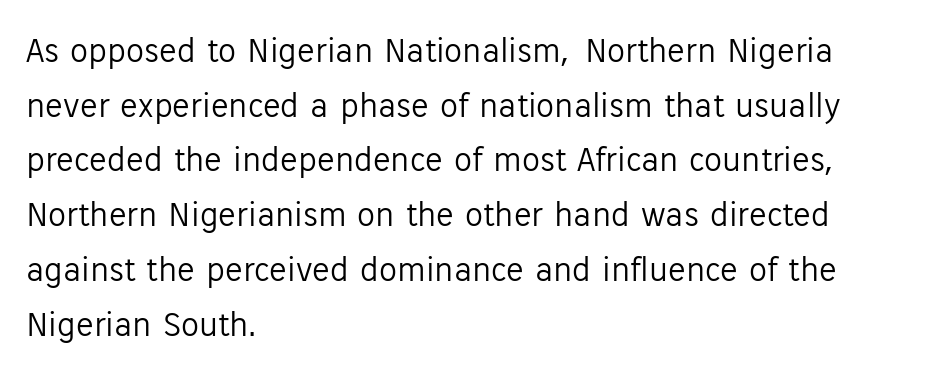
{"serif": "no", "italic": "no", "bold": "no", "weight": "light", "width": "normal", "stroke_contrast": "low", "x_height": "medium", "monospaced": "no", "underline": "no", "align": "left", "line_spacing": "normal", "line_spacing_ratio": 1.52, "letter_spacing": "normal", "letter_spacing_em": 0.0, "glyph_px": 36}
